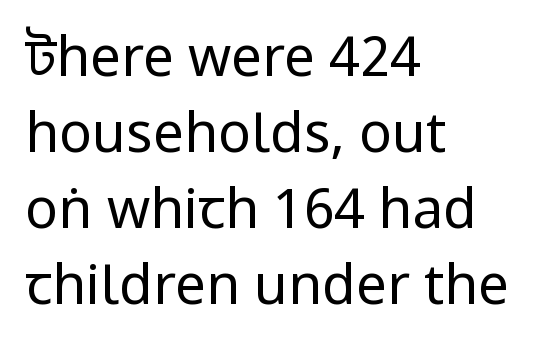
{"serif": "no", "italic": "no", "bold": "no", "weight": "regular", "width": "condensed", "stroke_contrast": "low", "underline": "no", "align": "left", "line_spacing": "normal", "line_spacing_ratio": 1.38, "letter_spacing": "normal", "letter_spacing_em": 0.0, "glyph_px": 55}
